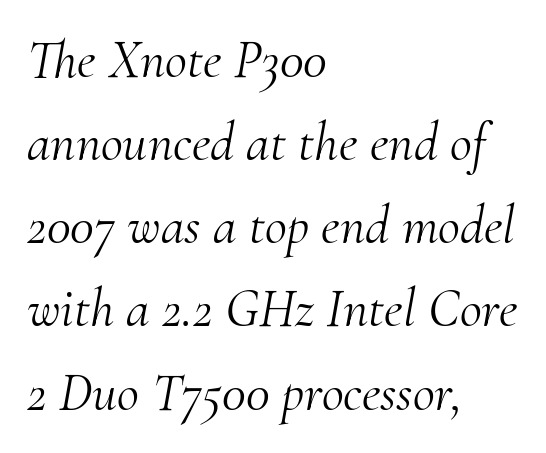
{"serif": "yes", "italic": "yes", "lean": "right", "slant_degrees": 10, "bold": "no", "weight": "light", "width": "normal", "stroke_contrast": "medium", "x_height": "small", "monospaced": "no", "underline": "no", "align": "left", "line_spacing": "normal", "line_spacing_ratio": 1.54, "letter_spacing": "normal", "letter_spacing_em": 0.0, "glyph_px": 54}
